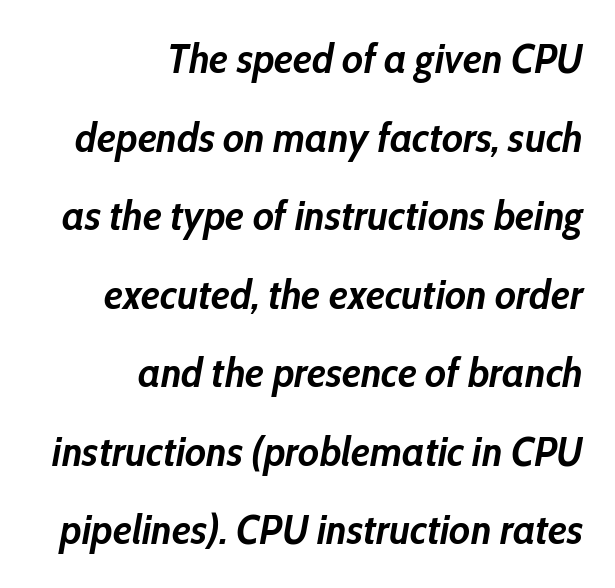
{"italic": "yes", "lean": "right", "slant_degrees": 10, "bold": "yes", "weight": "semibold", "width": "condensed", "stroke_contrast": "low", "x_height": "medium", "monospaced": "no", "underline": "no", "align": "right", "line_spacing_ratio": 1.87, "letter_spacing": "normal", "letter_spacing_em": 0.0, "glyph_px": 42}
